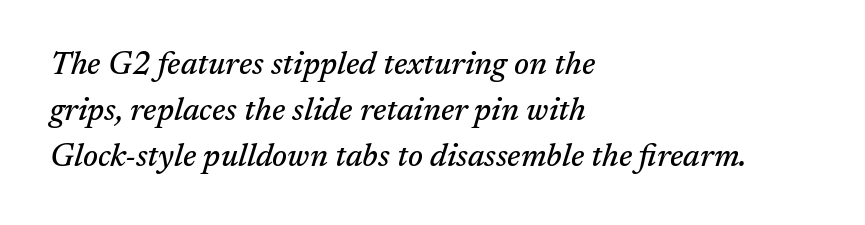
Do the characters align in a grid? No, the font is proportional. Classification — serif. The line texture is even and compact thanks to regular tracking. Does the lettering tilt? It does — this is italic.
